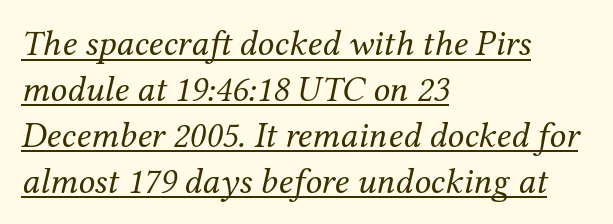
All the whitespace from short lines collects on the right. Classification — serif. Here the designer chose a conventional face with non-uniform glyph widths. The type is set solid horizontally, with unmodified tracking. Heft: none added — not bold. A typesetter would mark this as italic.
